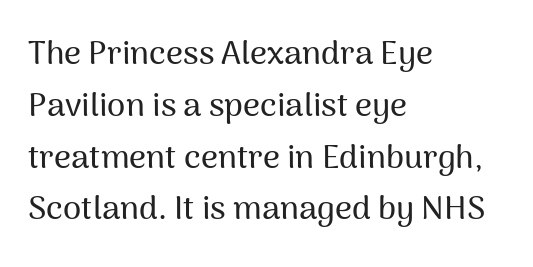
{"serif": "no", "italic": "no", "width": "normal", "stroke_contrast": "medium", "x_height": "medium", "monospaced": "no", "underline": "no", "align": "left", "line_spacing": "normal", "line_spacing_ratio": 1.57, "letter_spacing": "normal", "letter_spacing_em": 0.0, "glyph_px": 33}
